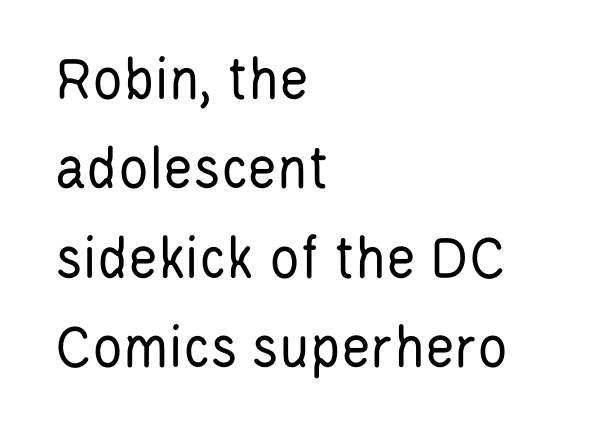
This sample uses a sans-serif face. Horizontal bands of white between lines are of average thickness. The typography opts for an upright posture over an oblique one. Does extra space separate the letters? No, they use regular spacing. Layout note: lines flush left. Each stroke keeps to a modest, everyday thickness or less.
